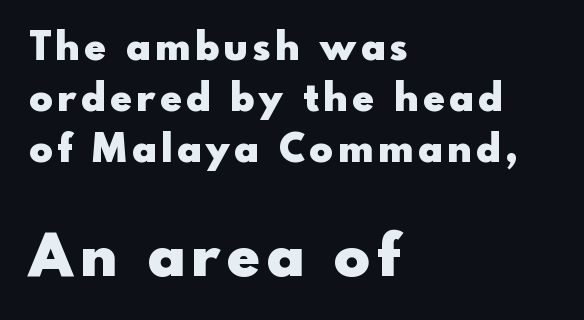
The image shows 59 px heavy sans-serif type, upright; set left-aligned, normal line spacing (1.31x), not underlined; the second (bottom) block is 1.51x larger; a small x-height.
